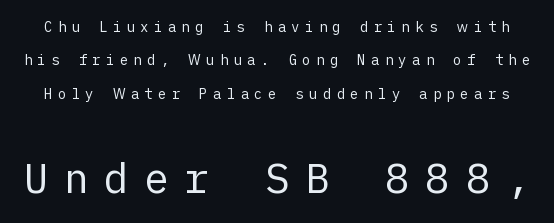
The image shows 41 px regular-weight sans-serif type, upright; set loose line spacing (2.39x), unusually wide letter spacing (+0.38 em), not underlined; the second (bottom) block is 2.93x larger; low stroke contrast and a medium x-height.
